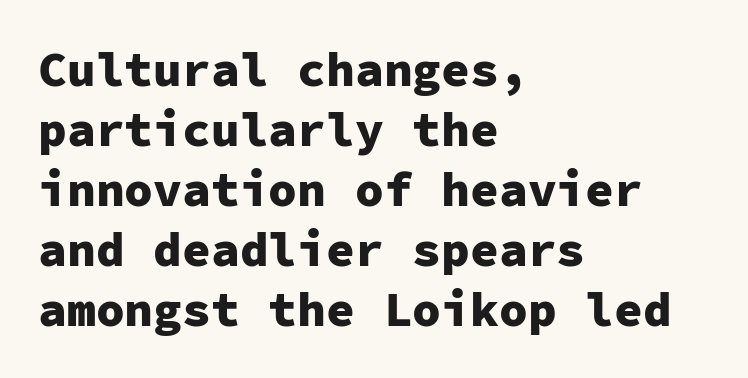
{"serif": "no", "italic": "no", "bold": "yes", "weight": "heavy", "width": "normal", "stroke_contrast": "low", "x_height": "medium", "monospaced": "yes", "underline": "no", "align": "left", "line_spacing": "normal", "line_spacing_ratio": 1.25, "letter_spacing": "normal", "letter_spacing_em": 0.0, "glyph_px": 48}
